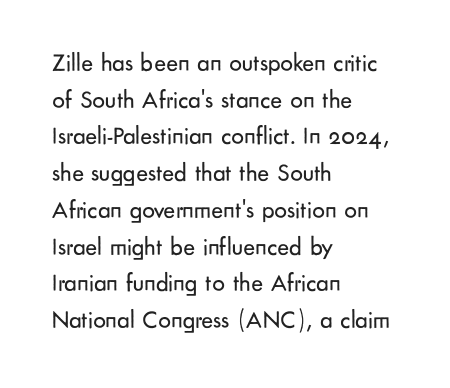
Q: Is the text bold? A: No.
Q: Is the text italic (slanted)? A: No, it is upright.
Q: Is the text underlined? A: No.
Q: How is the paragraph aligned? A: Left-aligned.
Q: Is the spacing between letters normal or unusually wide? A: Normal.
Q: Is the spacing between lines tight, normal or loose? A: Normal.
